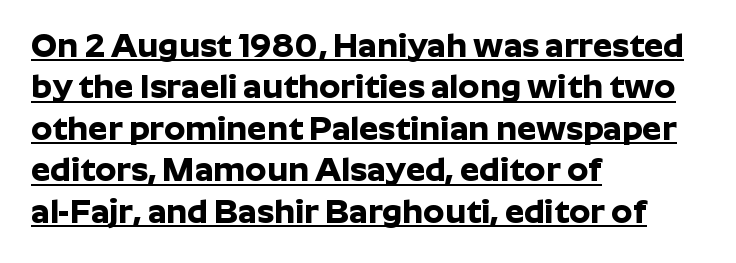
Q: Is the text bold? A: Yes.
Q: Is the text italic (slanted)? A: No, it is upright.
Q: Is the typeface a serif or a sans-serif typeface? A: Sans-serif.
Q: Is the text underlined? A: Yes.
Q: How is the paragraph aligned? A: Left-aligned.
Q: Is the spacing between letters normal or unusually wide? A: Normal.
Q: Width (condensed, normal, or wide)? A: Normal.
Q: Stroke contrast? A: Low.
Q: x-height? A: Medium.
Q: Monospaced? A: No.
